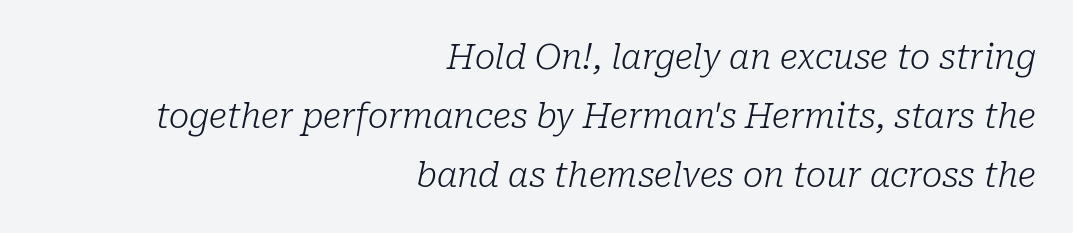
The image shows 34 px light serif type, italic (leaning right); set right-aligned, line spacing 1.73x, normal letter spacing, not underlined; low stroke contrast and a medium x-height.
